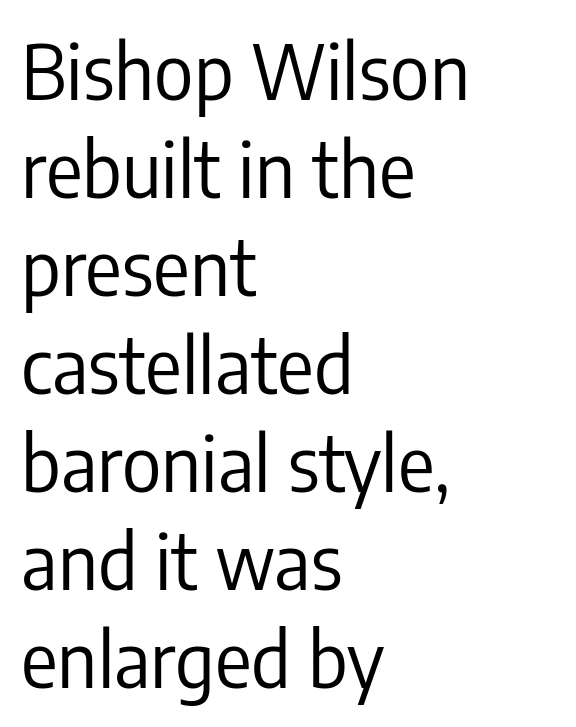
{"serif": "no", "italic": "no", "bold": "no", "weight": "regular", "width": "condensed", "stroke_contrast": "low", "x_height": "medium", "monospaced": "no", "underline": "no", "align": "left", "line_spacing": "normal", "line_spacing_ratio": 1.29, "letter_spacing": "normal", "letter_spacing_em": 0.0, "glyph_px": 76}
